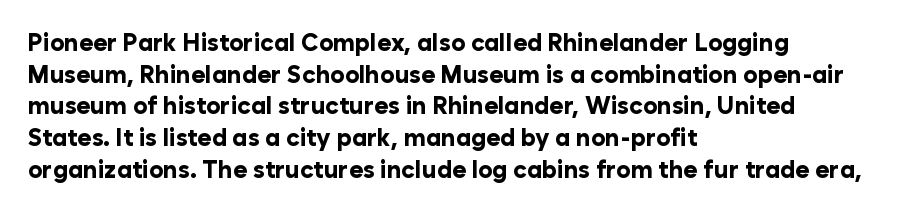
The image shows 24 px bold type, upright; set left-aligned, normal line spacing (1.32x), normal letter spacing, not underlined.
